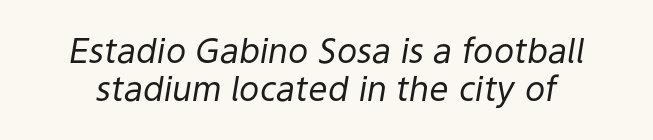
The image shows 34 px regular-weight type, italic (leaning right); set tight line spacing (1.11x), normal letter spacing, not underlined; low stroke contrast and a medium x-height.
